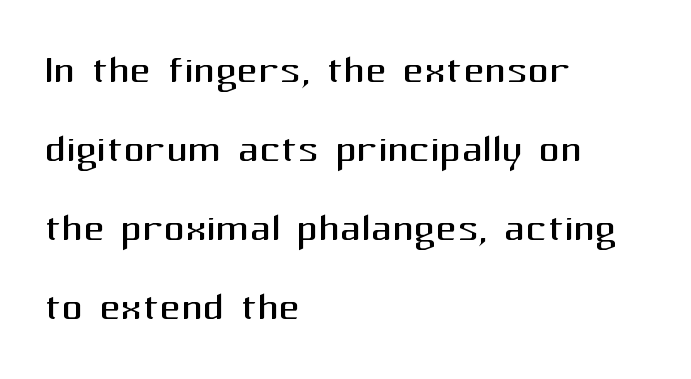
{"serif": "no", "italic": "no", "bold": "no", "weight": "regular", "width": "normal", "stroke_contrast": "medium", "x_height": "medium", "monospaced": "no", "underline": "no", "align": "left", "line_spacing": "normal", "line_spacing_ratio": 1.49, "letter_spacing": "normal", "letter_spacing_em": 0.0, "glyph_px": 53}
